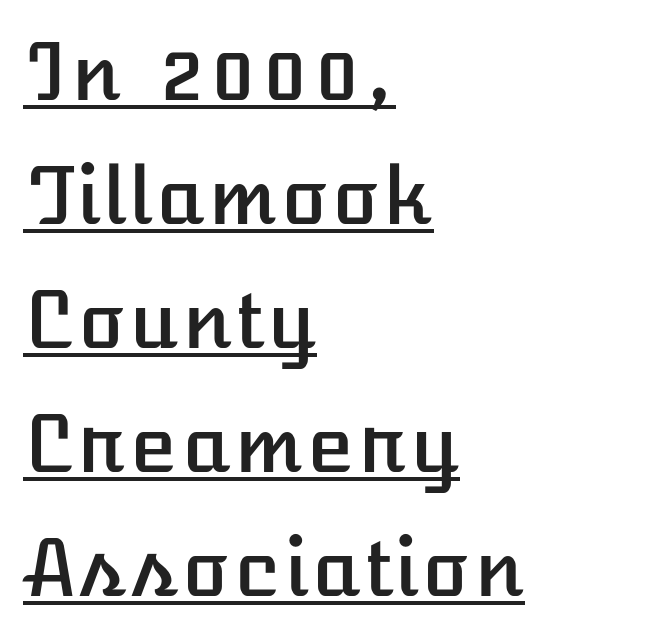
Q: Is the text italic (slanted)? A: No, it is upright.
Q: Is the text underlined? A: Yes.
Q: How is the paragraph aligned? A: Left-aligned.
Q: Is the spacing between letters normal or unusually wide? A: Normal.
Q: Is the spacing between lines tight, normal or loose? A: Normal.
Q: Width (condensed, normal, or wide)? A: Normal.
Q: Stroke contrast? A: Low.
Q: x-height? A: Medium.
